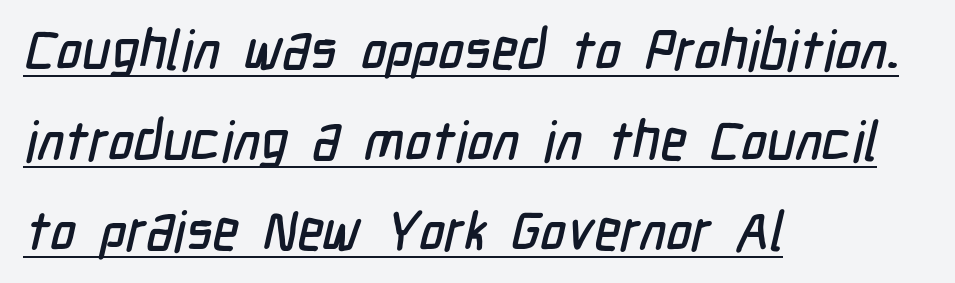
The image shows 55 px condensed sans-serif type; set left-aligned, normal line spacing (1.65x), normal letter spacing, underlined; low stroke contrast and a medium x-height.
